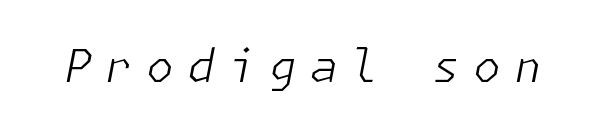
The image shows 45 px light type, italic (leaning right); set unusually wide letter spacing (+0.29 em), not underlined; low stroke contrast and a medium x-height.
